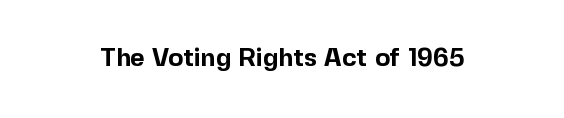
Underlining? Definitely not there. Strong, thick strokes mark this as bold type. This sample uses an upright cut, with every glyph sitting square on the baseline. A typesetter would call this zero additional tracking.
